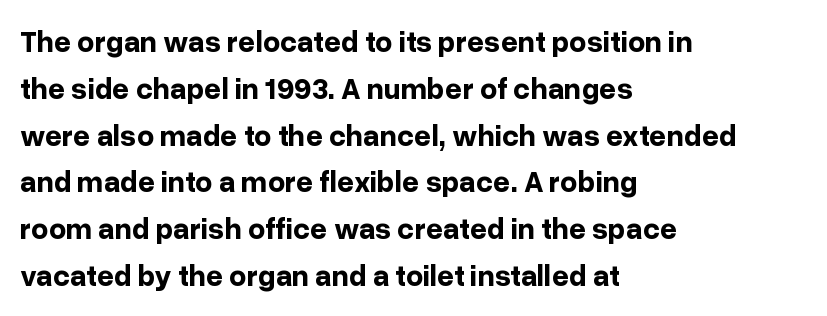
The image shows 30 px bold sans-serif type, upright; set left-aligned, normal line spacing (1.56x), normal letter spacing, not underlined; low stroke contrast and a medium x-height.
